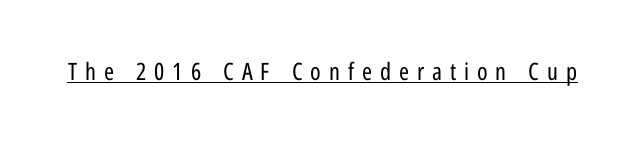
Beneath each row of characters lies a ruled line. The typesetting does not lean heavy: it is not bold. The specimen reads as upright at a glance. How are the letters spaced? Widely, with obvious added tracking.
